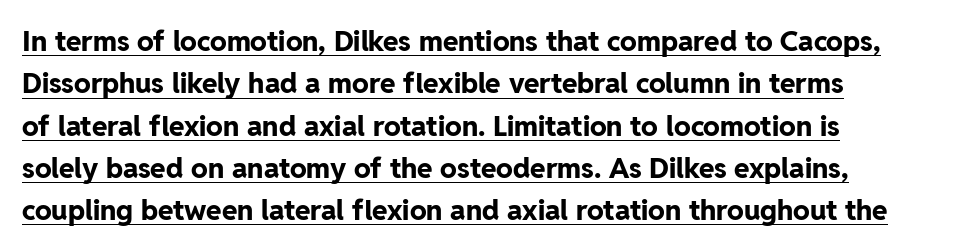
{"serif": "no", "italic": "no", "bold": "yes", "weight": "bold", "width": "normal", "stroke_contrast": "low", "x_height": "medium", "monospaced": "no", "underline": "yes", "align": "left", "line_spacing": "normal", "line_spacing_ratio": 1.51, "letter_spacing": "normal", "letter_spacing_em": 0.0, "glyph_px": 28}
